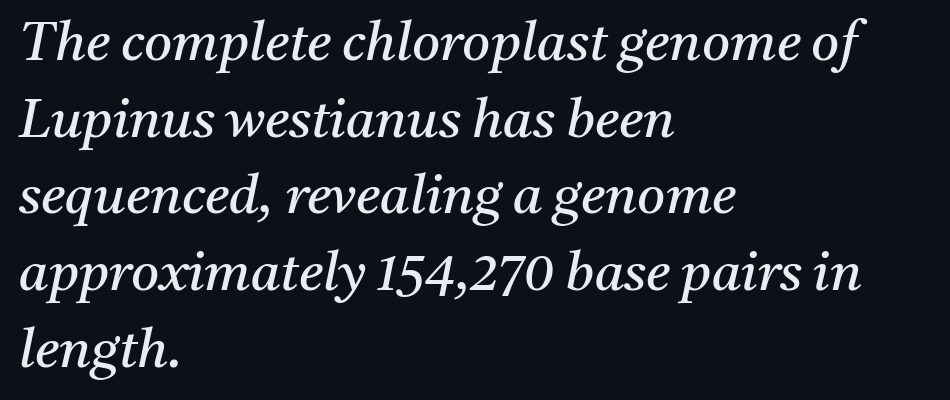
{"serif": "yes", "italic": "yes", "lean": "right", "slant_degrees": 11, "bold": "no", "weight": "regular", "width": "normal", "stroke_contrast": "medium", "x_height": "medium", "monospaced": "no", "underline": "no", "align": "left", "line_spacing": "normal", "line_spacing_ratio": 1.42, "letter_spacing": "normal", "letter_spacing_em": 0.0, "glyph_px": 54}
